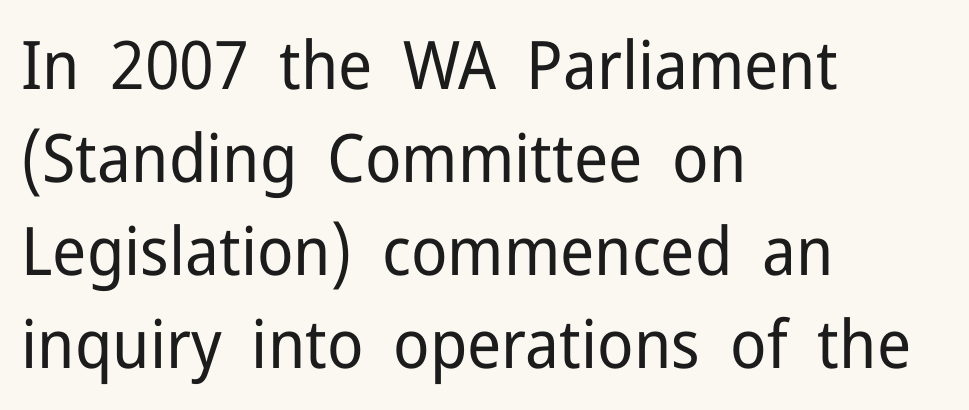
The image shows 67 px regular-weight sans-serif type, upright; set left-aligned, normal line spacing (1.39x), normal letter spacing, not underlined; low stroke contrast and a medium x-height.
